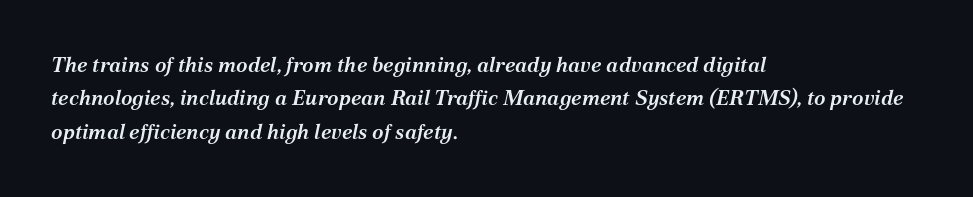
A fair bit of extra ink — the face is semibold, not bold. The zone under the glyphs is completely vacant. A student would call this left alignment; a typographer would say flush left, rag right. An italicized treatment has been applied to the whole sample. Horizontal bands of white between lines are of average thickness.
